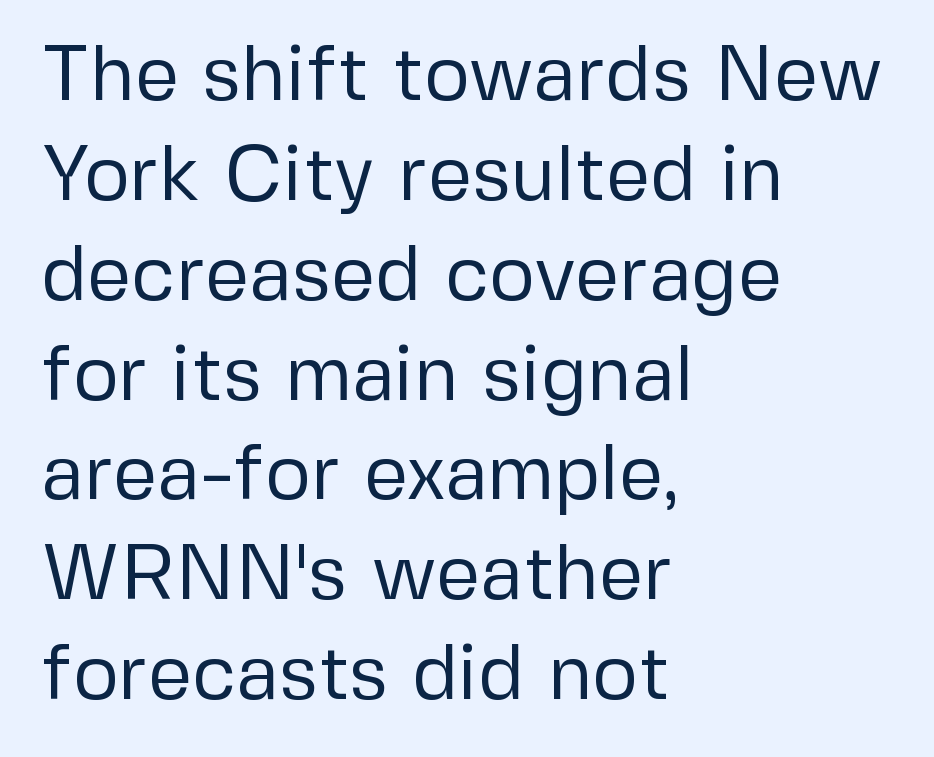
The line texture is even and compact thanks to regular tracking. The block of text has a typical density, with ordinary space between rows. Is the type heavy? It reads as light-to-regular instead. Unlike italic type, these characters show no tilt at all. A sans-serif font was chosen for this passage.
